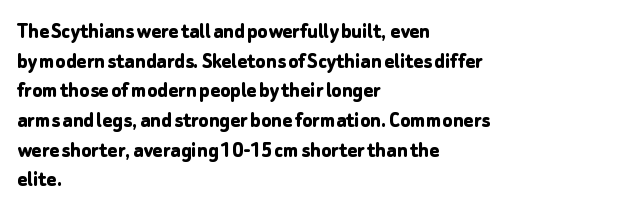
Q: Is the text bold? A: Yes.
Q: Is the text italic (slanted)? A: No, it is upright.
Q: Is the text underlined? A: No.
Q: How is the paragraph aligned? A: Left-aligned.
Q: Is the spacing between letters normal or unusually wide? A: Normal.
Q: Is the spacing between lines tight, normal or loose? A: Normal.
